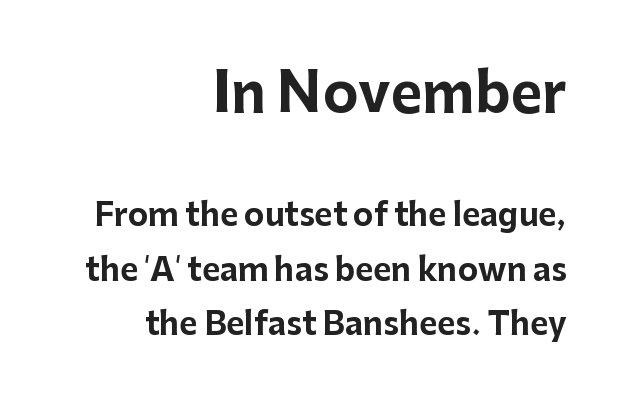
Q: Is the text bold? A: Yes.
Q: Is the text italic (slanted)? A: No, it is upright.
Q: Is the typeface a serif or a sans-serif typeface? A: Sans-serif.
Q: Is the text underlined? A: No.
Q: How is the paragraph aligned? A: Right-aligned.
Q: Is the spacing between letters normal or unusually wide? A: Normal.
Q: Which block of text is set in a larger size, the first (top) or the second (bottom)? A: The first (top) one.
Q: Width (condensed, normal, or wide)? A: Normal.
Q: Stroke contrast? A: Low.
Q: x-height? A: Medium.
Q: Monospaced? A: No.
